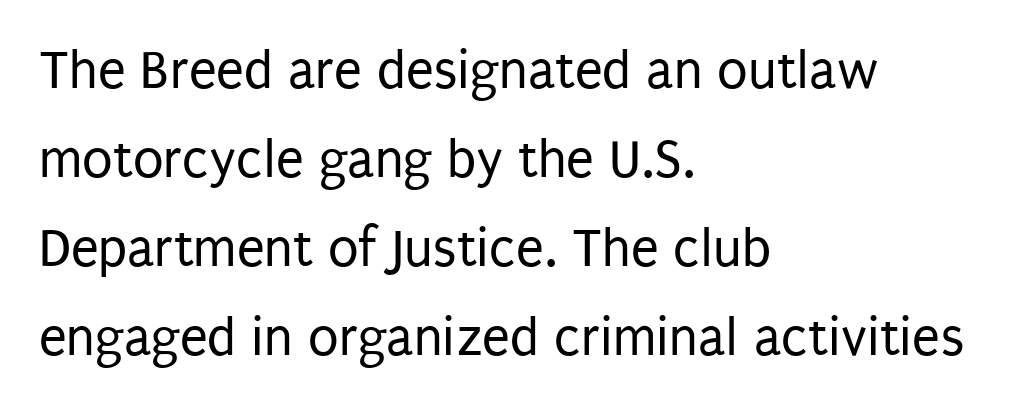
{"serif": "no", "italic": "no", "bold": "no", "weight": "regular", "width": "condensed", "stroke_contrast": "low", "x_height": "large", "monospaced": "no", "underline": "no", "align": "left", "line_spacing": "normal", "line_spacing_ratio": 1.59, "letter_spacing": "normal", "letter_spacing_em": 0.0, "glyph_px": 56}
